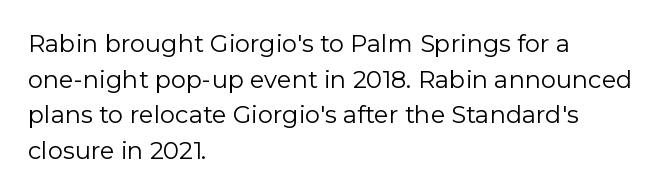
Q: Is the text bold? A: No.
Q: Is the text italic (slanted)? A: No, it is upright.
Q: Is the text underlined? A: No.
Q: How is the paragraph aligned? A: Left-aligned.
Q: Is the spacing between letters normal or unusually wide? A: Normal.
Q: Is the spacing between lines tight, normal or loose? A: Normal.
